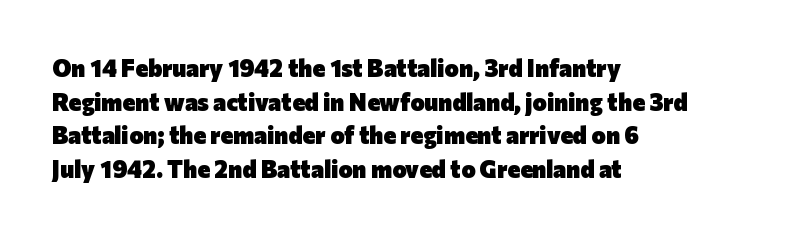
Any mark beneath the type? The region is blank. Regular leading. The face used here is rendered with its standard letterfit. These words are printed bold, with thick strokes throughout. Italic? Not at all — the glyphs are vertical. Left-aligned paragraph, ragged on the right.
